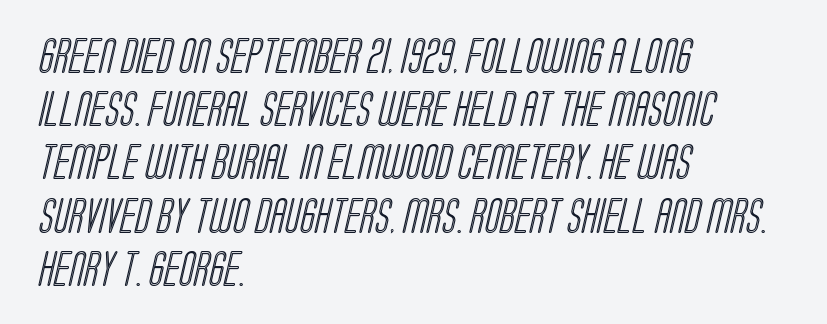
The image shows 35 px condensed type; set left-aligned, normal line spacing (1.52x), normal letter spacing, not underlined; a large x-height.
